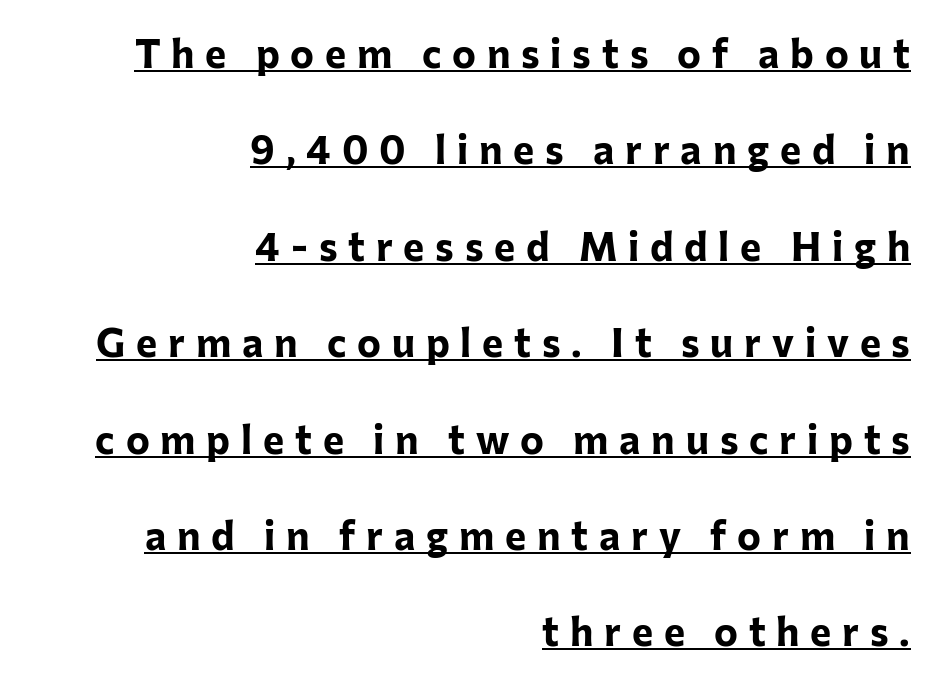
The image shows 40 px bold sans-serif type, upright; set right-aligned, loose line spacing (2.41x), unusually wide letter spacing (+0.27 em), underlined; low stroke contrast and a medium x-height.
